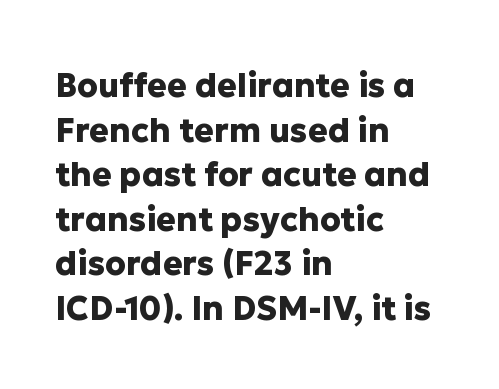
Q: Is the text bold? A: Yes.
Q: Is the text italic (slanted)? A: No, it is upright.
Q: Is the typeface a serif or a sans-serif typeface? A: Sans-serif.
Q: Is the text underlined? A: No.
Q: How is the paragraph aligned? A: Left-aligned.
Q: Is the spacing between letters normal or unusually wide? A: Normal.
Q: Is the spacing between lines tight, normal or loose? A: Normal.
Q: Width (condensed, normal, or wide)? A: Normal.
Q: Stroke contrast? A: Low.
Q: x-height? A: Medium.
Q: Monospaced? A: No.
